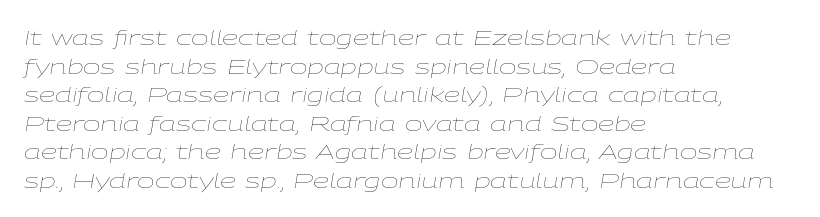
This sample is left-justified, so line endings fall wherever the words run out. The axis of the letterforms is tilted away from vertical. Is the type heavy? It reads as light-to-regular instead. Summary of vertical rhythm: regular, with standard interline spacing. There is no visible air inserted between adjacent glyphs.
